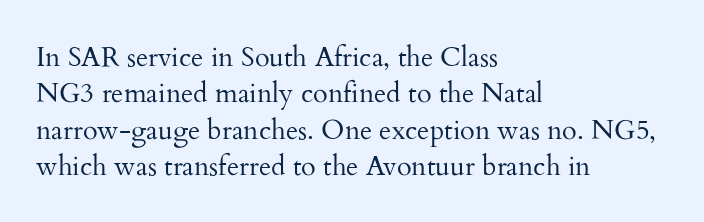
Q: Is the text bold? A: No.
Q: Is the text italic (slanted)? A: No, it is upright.
Q: Is the text underlined? A: No.
Q: How is the paragraph aligned? A: Left-aligned.
Q: Is the spacing between letters normal or unusually wide? A: Normal.
Q: Is the spacing between lines tight, normal or loose? A: Normal.
